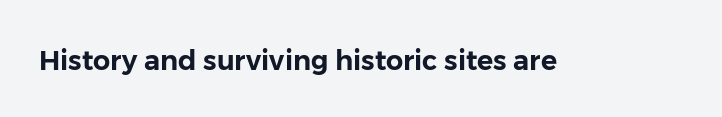
This rendering leaves character spacing at its baseline value. Has an underline been added? It has not. No italicization has been applied; the sample stays upright.
